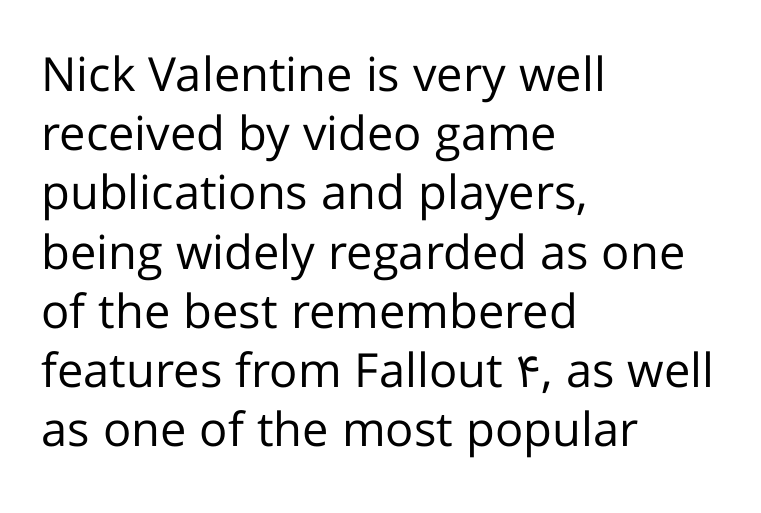
Standard letterfit; no display-style spreading of the glyphs. Type style note: lacks serifs. A quiet, ordinary-to-light weight characterises the typeface. The letters advance in unequal steps, a hallmark of proportional type. Beneath every word, the page is bare.
